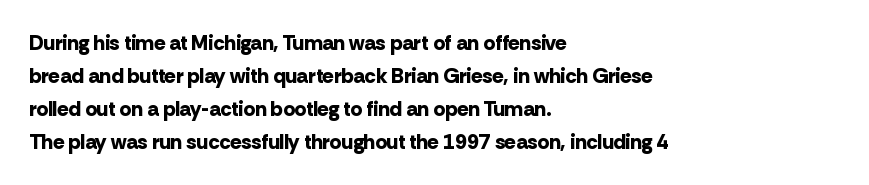
The sample has been set heavy, in full bold. Any mark beneath the type? The region is blank. The ragged edge is on the right, which tells us the setting is flush left. This sample uses plain, unmodified letter spacing. Posture: vertical. Does the leading feel generous? No, just average.
